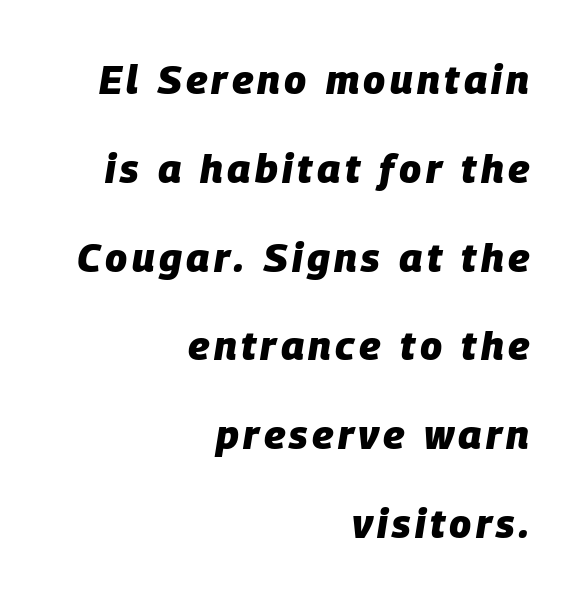
Bare-footed words on every line. Note the varied advance widths — an 'i' is clearly narrower than an 'm'. A great deal of white space separates one row of letters from the next. Designer's note — italics engaged. In terms of weight, the rendering is a true, heavy bold.
